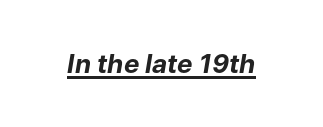
The image shows 26 px bold type, italic (leaning right); set normal letter spacing, underlined.
